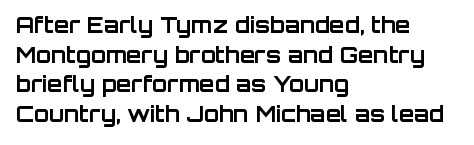
Caption: standard tracking, unaltered. Bold? Absolutely — the strokes are thick and heavy. Where is the straight margin? On the left. The line-height multiplier appears to be the usual default. Underlining? Definitely not there. Upright lettering throughout.
